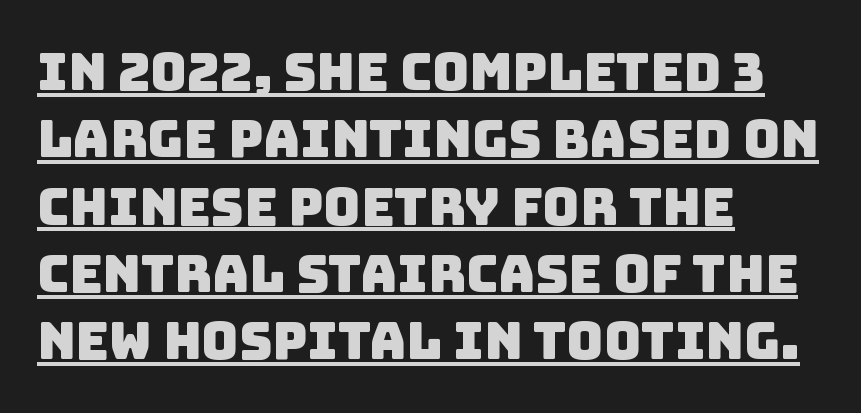
Q: Is the typeface a serif or a sans-serif typeface? A: Sans-serif.
Q: Is the text underlined? A: Yes.
Q: How is the paragraph aligned? A: Left-aligned.
Q: Is the spacing between letters normal or unusually wide? A: Normal.
Q: Is the spacing between lines tight, normal or loose? A: Normal.
Q: Width (condensed, normal, or wide)? A: Normal.
Q: Stroke contrast? A: Low.
Q: x-height? A: Large.
Q: Monospaced? A: No.
